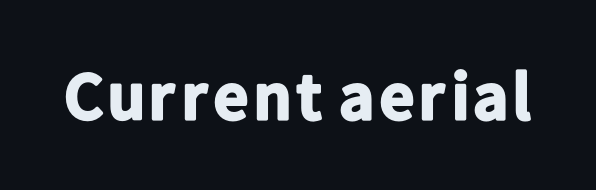
The image shows 68 px bold sans-serif type, upright; set normal letter spacing, not underlined; low stroke contrast and a medium x-height.
